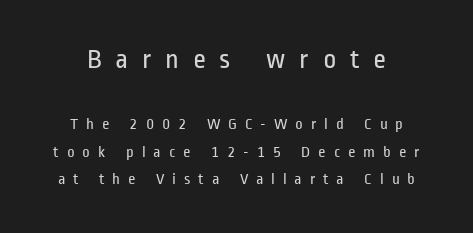
Compared with a typical body face, this is equally light or lighter still. Grotesque or geometric, the face here clearly has no serifs. Unlike italic type, these characters show no tilt at all. Block one is the big one; block two sits smaller underneath.
